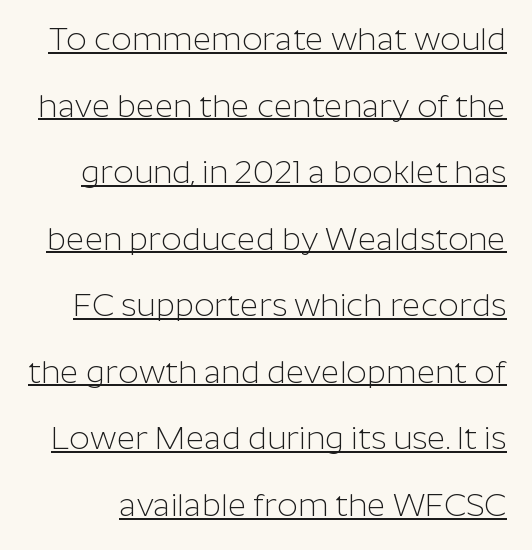
{"serif": "no", "italic": "no", "bold": "no", "weight": "light", "width": "normal", "stroke_contrast": "low", "x_height": "medium", "monospaced": "no", "underline": "yes", "line_spacing": "loose", "line_spacing_ratio": 2.08, "letter_spacing": "normal", "letter_spacing_em": 0.0, "glyph_px": 32}
